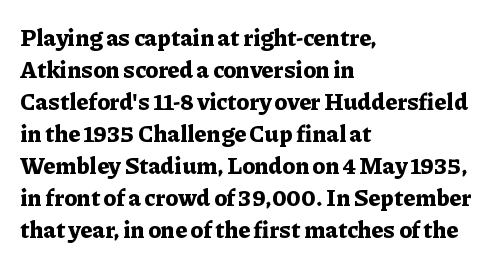
Compared with typical paragraphs, the rows here are spaced about the same. In terms of posture, this sample is upright. You'd pick this weight for a headline — it's a proper bold. Typeset ragged right — the left edge is the straight one.
